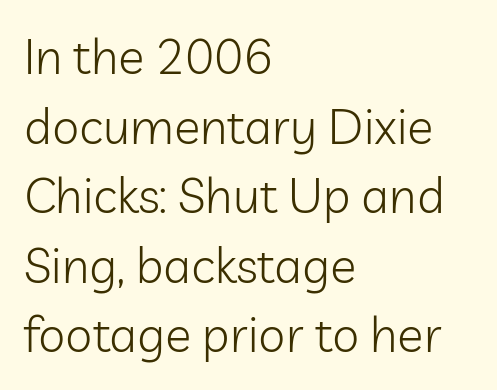
If you drew a line through each stem, it would be perfectly vertical. The vertical gap from one line to the next is medium. Standard letterfit; no display-style spreading of the glyphs. Letterform terminals end flat and unadorned throughout the passage. One-word summary of the alignment: left. Glance below the letters and you will spot only blank space.
